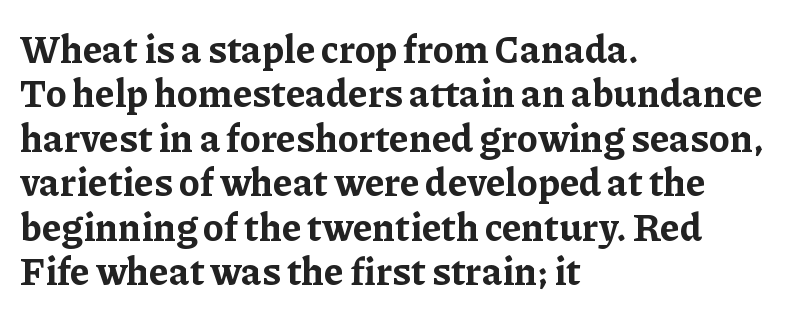
Q: Is the text bold? A: Yes.
Q: Is the text italic (slanted)? A: No, it is upright.
Q: Is the typeface a serif or a sans-serif typeface? A: Serif.
Q: Is the text underlined? A: No.
Q: How is the paragraph aligned? A: Left-aligned.
Q: Is the spacing between letters normal or unusually wide? A: Normal.
Q: Width (condensed, normal, or wide)? A: Normal.
Q: Stroke contrast? A: Low.
Q: x-height? A: Medium.
Q: Monospaced? A: No.
